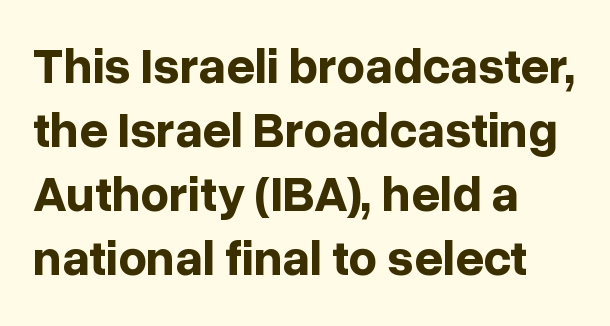
The rendering uses natural spacing where letterforms have individual widths. The typesetter chose a ragged-right arrangement here. The letters sit at their default tracking, neither squeezed nor spread. Bare-footed words on every line. Notice how descenders clear the ascenders below comfortably — that's standard leading.
